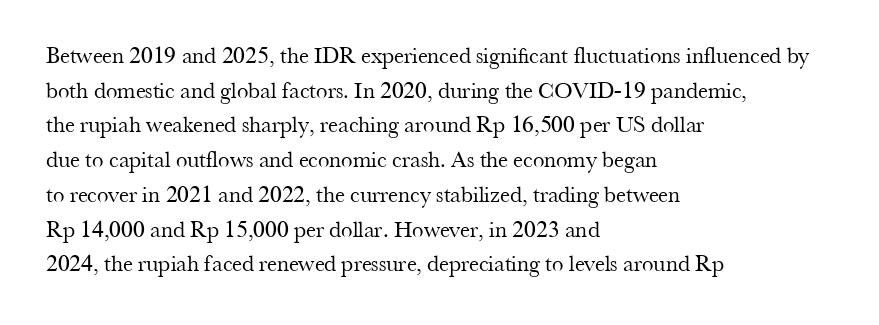
Vertical strokes here are truly vertical. Is the block centered? No — it sits flush against the left margin. Standard letterfit; no display-style spreading of the glyphs. This is not heavy type; no bold has been used.
